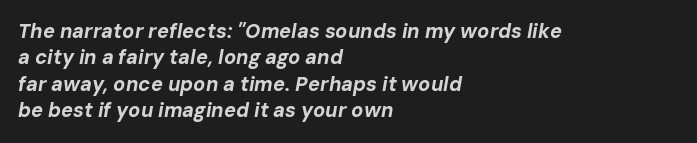
The image shows 20 px bold type, italic (leaning right); set left-aligned, normal line spacing (1.32x), normal letter spacing, not underlined.
